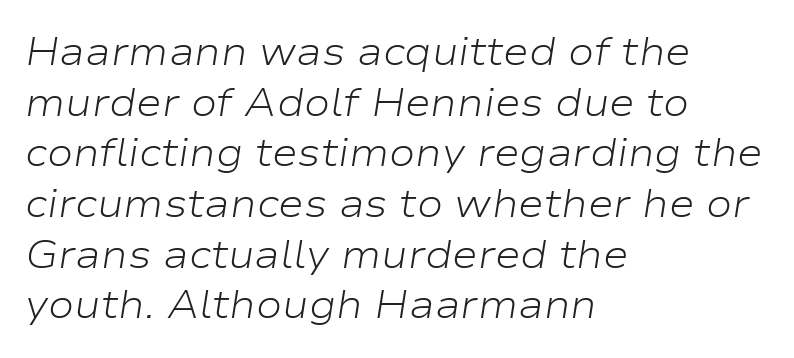
Q: Is the text bold? A: No.
Q: Is the text italic (slanted)? A: Yes, it leans right by about 9 degrees.
Q: Is the text underlined? A: No.
Q: How is the paragraph aligned? A: Left-aligned.
Q: Is the spacing between letters normal or unusually wide? A: Normal.
Q: Is the spacing between lines tight, normal or loose? A: Normal.
Q: Width (condensed, normal, or wide)? A: Wide.
Q: Stroke contrast? A: Low.
Q: x-height? A: Medium.
Q: Monospaced? A: No.
